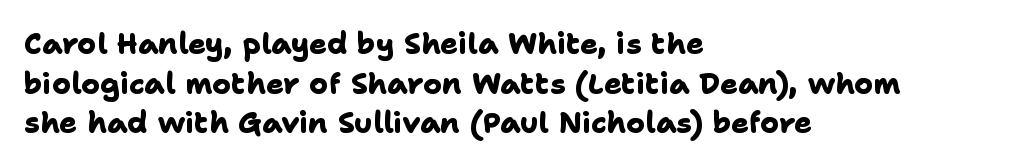
Words float on clear page, feet unadorned. Looks like regular typesetting: each glyph gets only the width it needs. Students, observe: this is what conventionally led text looks like. Words appear dense and cohesive because spacing is normal.
